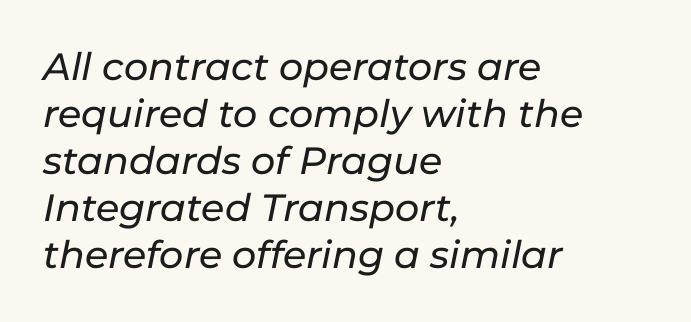
The image shows 38 px text type, italic (leaning right); set left-aligned, line spacing 1.24x, normal letter spacing, not underlined; low stroke contrast and a medium x-height.
